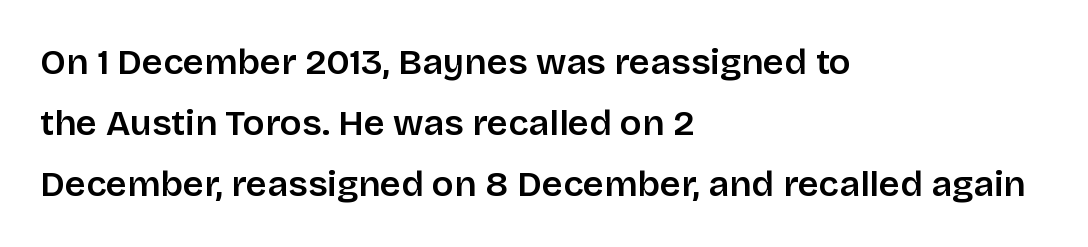
Nope, not italic — everything's standing straight. Each letter keeps its own natural width here, so spacing adapts to shape. These lines are set flush left with a ragged right edge. The text was rendered using a sans face with plain stroke endings.
